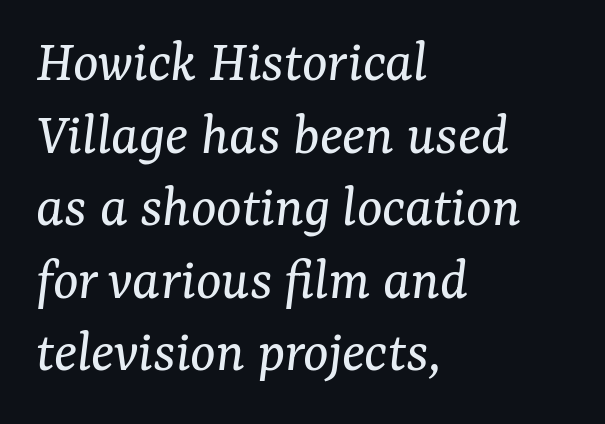
The image shows 60 px regular-weight serif type, italic (leaning right); set left-aligned, line spacing 1.21x, normal letter spacing, not underlined; medium stroke contrast and a medium x-height.
